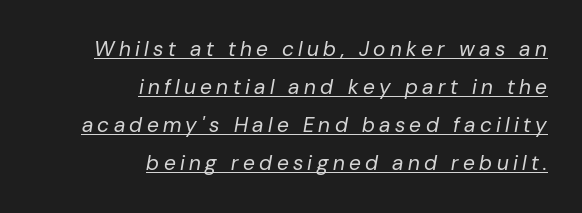
{"italic": "yes", "lean": "right", "slant_degrees": 10, "bold": "no", "underline": "yes", "align": "right", "line_spacing_ratio": 1.81, "letter_spacing": "wide", "letter_spacing_em": 0.21, "glyph_px": 21}
